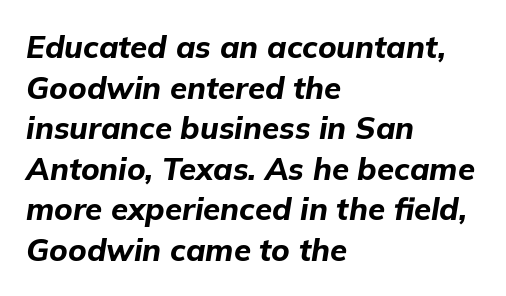
Q: Is the text bold? A: Yes.
Q: Is the text italic (slanted)? A: Yes, it leans right by about 9 degrees.
Q: Is the text underlined? A: No.
Q: How is the paragraph aligned? A: Left-aligned.
Q: Is the spacing between letters normal or unusually wide? A: Normal.
Q: Is the spacing between lines tight, normal or loose? A: Normal.
Q: Width (condensed, normal, or wide)? A: Normal.
Q: Stroke contrast? A: Low.
Q: x-height? A: Medium.
Q: Monospaced? A: No.
